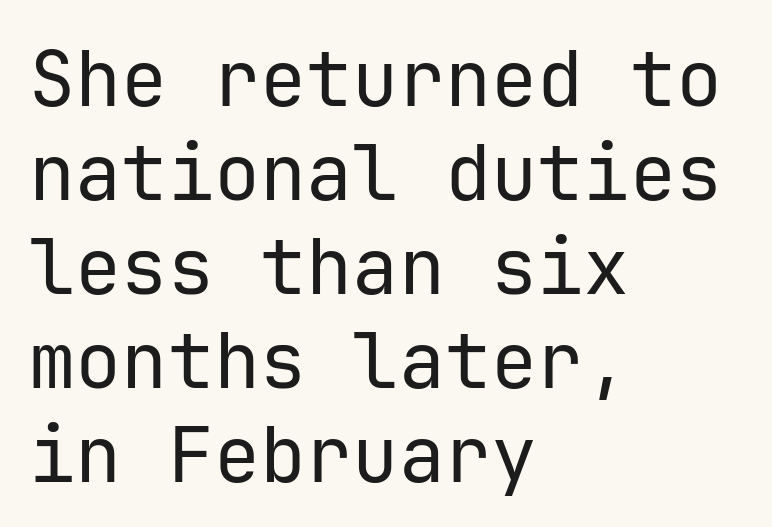
How are the letters spaced? Ordinarily, with no added tracking. Check where the strokes stop: nothing finishes them off — pure sans. A student would call this left alignment; a typographer would say flush left, rag right. Weight: in the light-to-regular range. Do the letters lean? They stand straight.
